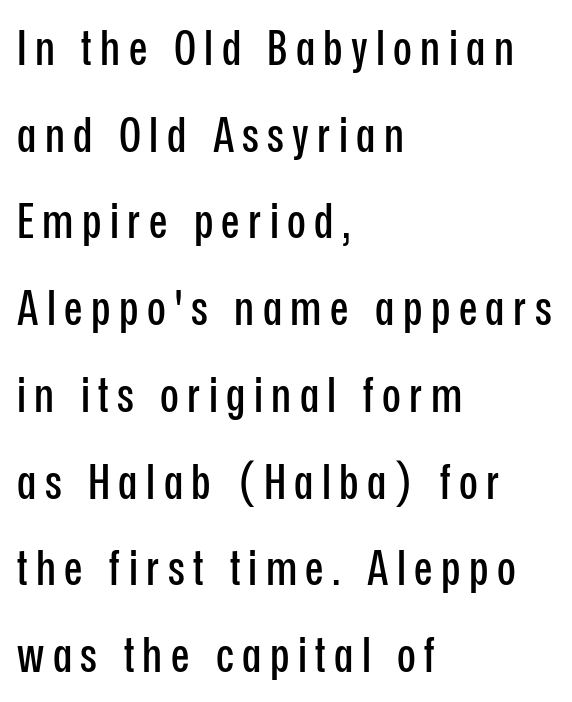
A typesetter would call this proportional, since set widths differ per character. A bare baseline throughout the passage. Nope, not italic — everything's standing straight. The letters carry no serifs — their stems end cleanly without finishing strokes. These lines are set flush left with a ragged right edge.
